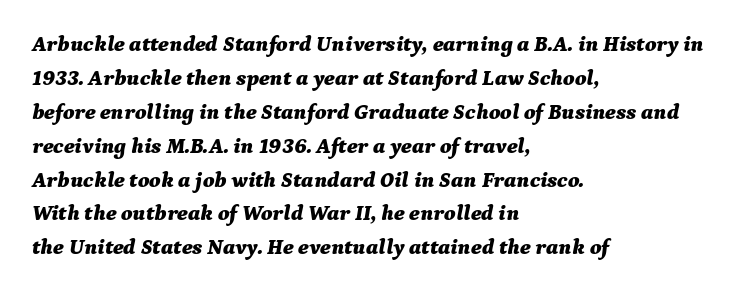
{"italic": "yes", "lean": "right", "slant_degrees": 9, "bold": "yes", "underline": "no", "align": "left", "line_spacing": "normal", "line_spacing_ratio": 1.54, "letter_spacing": "normal", "letter_spacing_em": 0.0, "glyph_px": 22}
